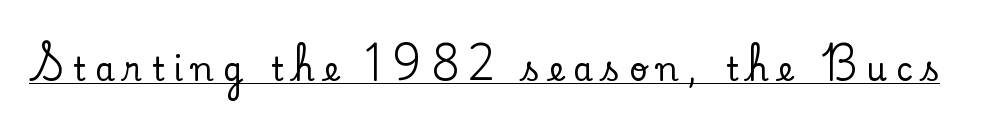
The image shows 32 px serif type, upright; set unusually wide letter spacing (+0.29 em), underlined; low stroke contrast and a small x-height.
